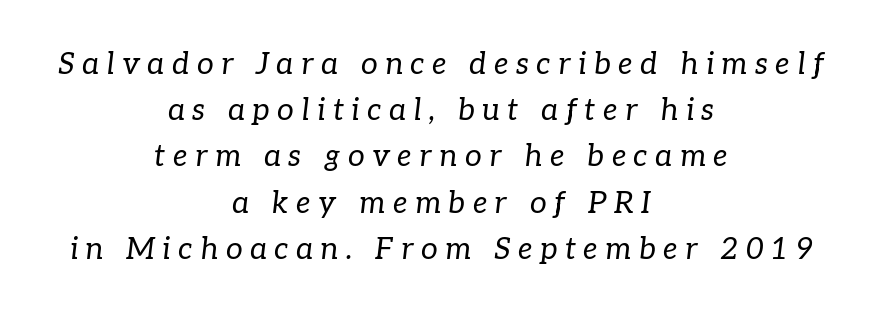
The image shows 30 px regular-weight serif type, italic (leaning right); set centered, normal line spacing (1.54x), unusually wide letter spacing (+0.25 em), not underlined; low stroke contrast and a medium x-height.
